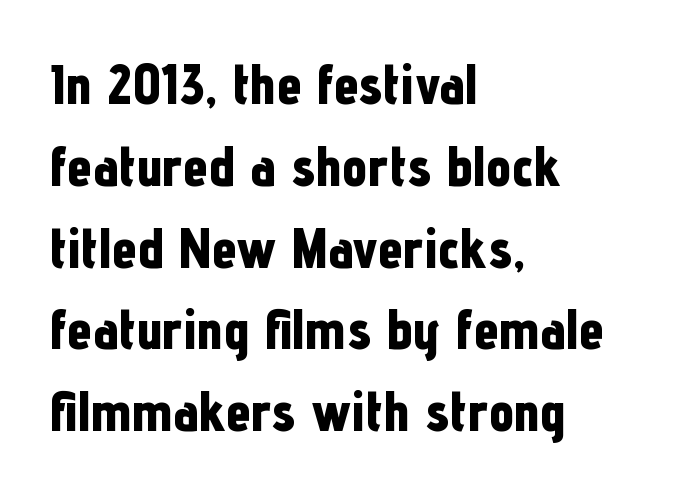
The image shows 56 px bold, condensed sans-serif type, upright; set left-aligned, normal line spacing (1.46x), normal letter spacing, not underlined; low stroke contrast and a medium x-height.
